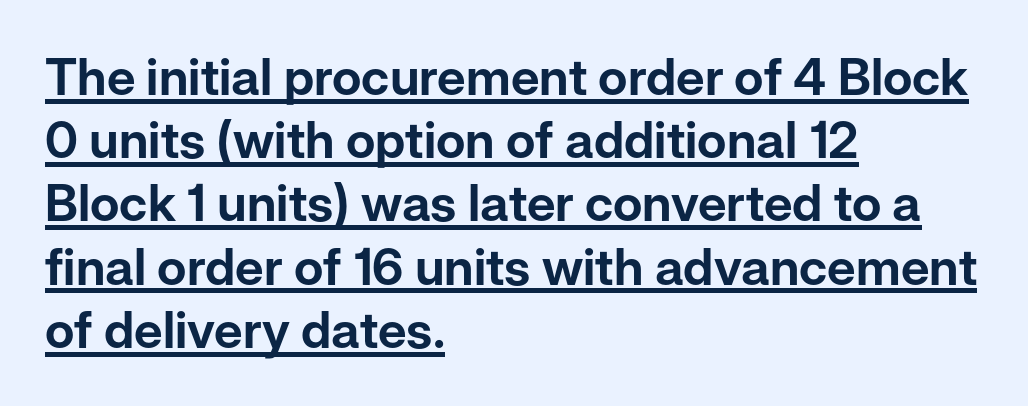
Every stem runs plumb, perpendicular to the baseline. Characters follow at the spacing the type designer built in. Each letter keeps its own natural width here, so spacing adapts to shape. In CSS terms this would be text-align: left.
